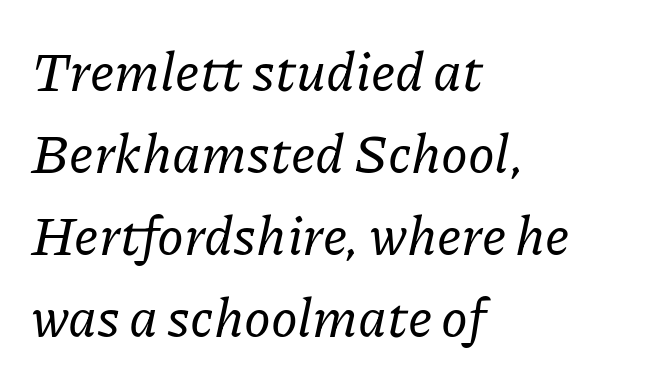
Q: Is the text italic (slanted)? A: Yes, it leans right by about 11 degrees.
Q: Is the typeface a serif or a sans-serif typeface? A: Serif.
Q: Is the text underlined? A: No.
Q: How is the paragraph aligned? A: Left-aligned.
Q: Is the spacing between letters normal or unusually wide? A: Normal.
Q: Is the spacing between lines tight, normal or loose? A: Normal.
Q: Width (condensed, normal, or wide)? A: Normal.
Q: Stroke contrast? A: Low.
Q: x-height? A: Medium.
Q: Monospaced? A: No.
